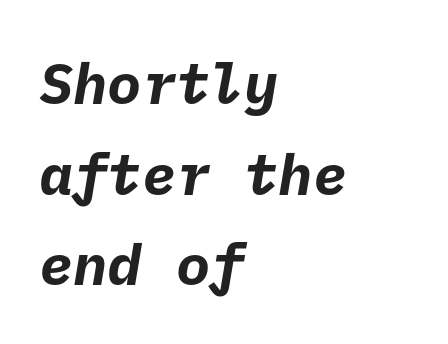
Default kerning and tracking; the words read as compact shapes. The letters carry no serifs — their stems end cleanly without finishing strokes. The rendering uses a bold face; every stroke is thick and dark. Successive baselines arrive at the customary interval.
